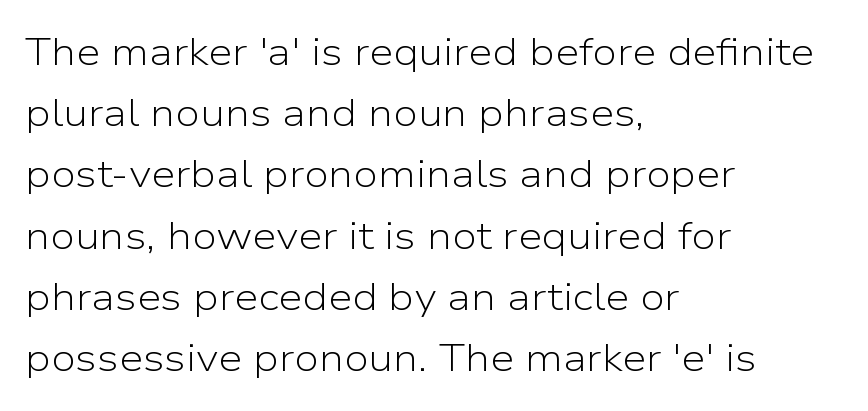
{"serif": "no", "italic": "no", "bold": "no", "weight": "light", "width": "normal", "stroke_contrast": "low", "x_height": "medium", "monospaced": "no", "underline": "no", "align": "left", "line_spacing": "normal", "line_spacing_ratio": 1.57, "letter_spacing": "normal", "letter_spacing_em": 0.0, "glyph_px": 39}
